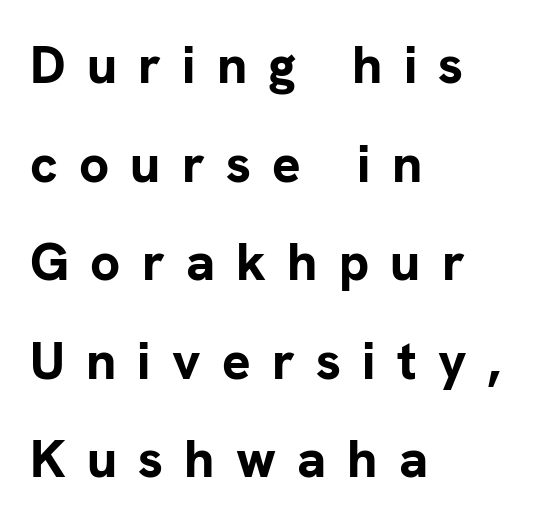
The image shows 53 px bold sans-serif type, upright; set left-aligned, line spacing 1.86x, unusually wide letter spacing (+0.4 em), not underlined; low stroke contrast and a medium x-height.
